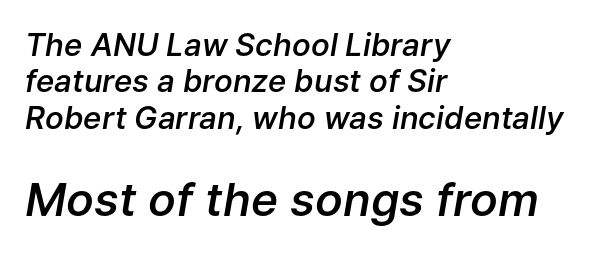
The image shows 46 px semibold type, italic (leaning right); set left-aligned, line spacing 1.17x, normal letter spacing, not underlined; the second (bottom) block is 1.48x larger; low stroke contrast and a medium x-height.
